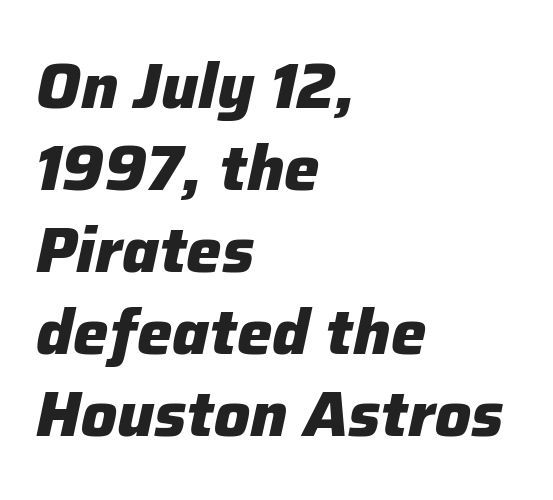
The image shows 63 px heavy type, italic (leaning right); set left-aligned, normal line spacing (1.3x), normal letter spacing, not underlined; low stroke contrast and a medium x-height.
